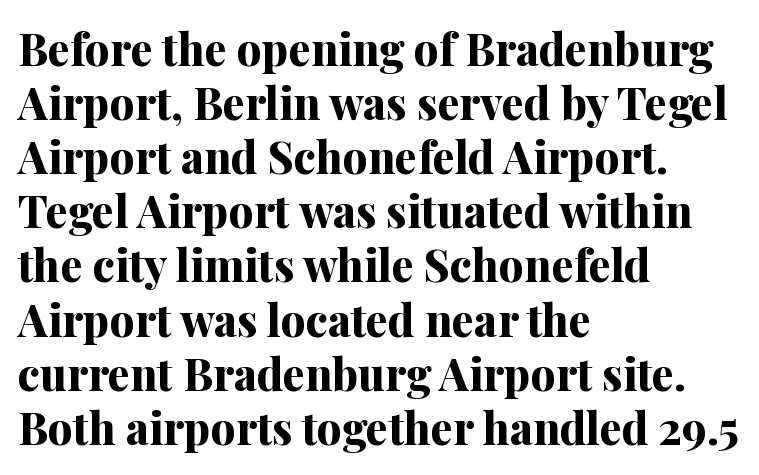
A typesetter would call this proportional, since set widths differ per character. Stroke thickness is high; the sample reads as a true bold. Unlike a clean sans, this face finishes its strokes with serifs. This rendering uses left alignment, leaving the right contour irregular. Words float on clear page, feet unadorned.
